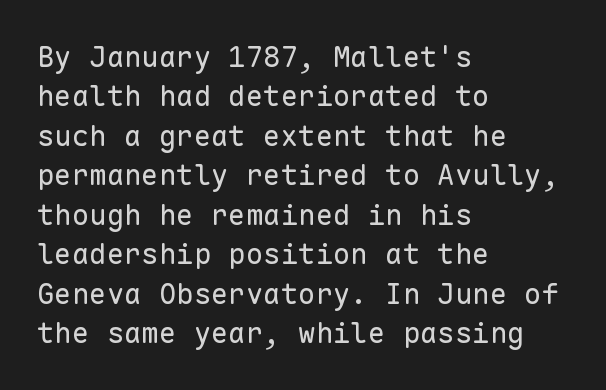
{"serif": "no", "italic": "no", "bold": "no", "weight": "regular", "width": "normal", "stroke_contrast": "low", "x_height": "medium", "monospaced": "yes", "underline": "no", "align": "left", "line_spacing": "normal", "line_spacing_ratio": 1.36, "letter_spacing": "normal", "letter_spacing_em": 0.0, "glyph_px": 29}
